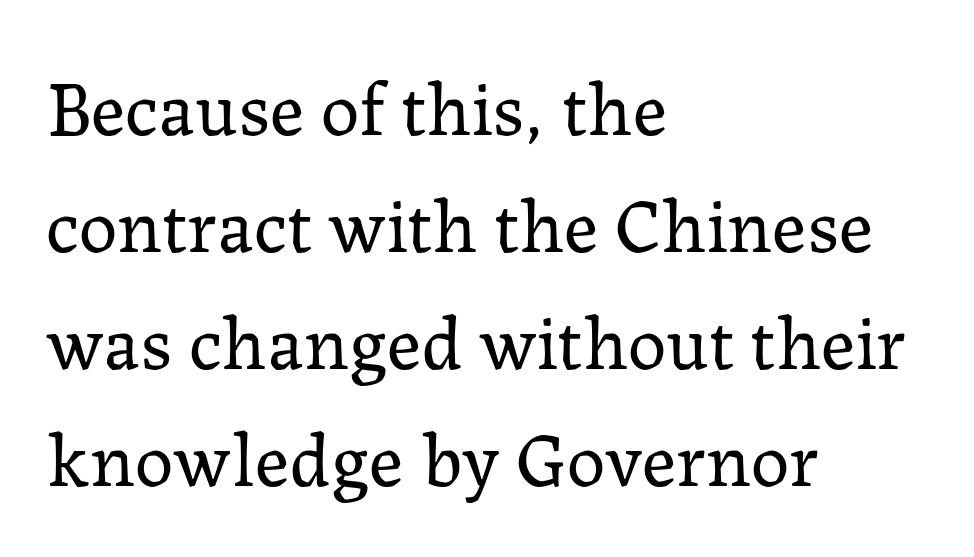
Does extra space separate the letters? No, they use regular spacing. Regular leading. Italic? Not at all — the glyphs are vertical. The font sits on the lighter half of the weight spectrum, regular included. Line beginnings align vertically; line endings do not.
